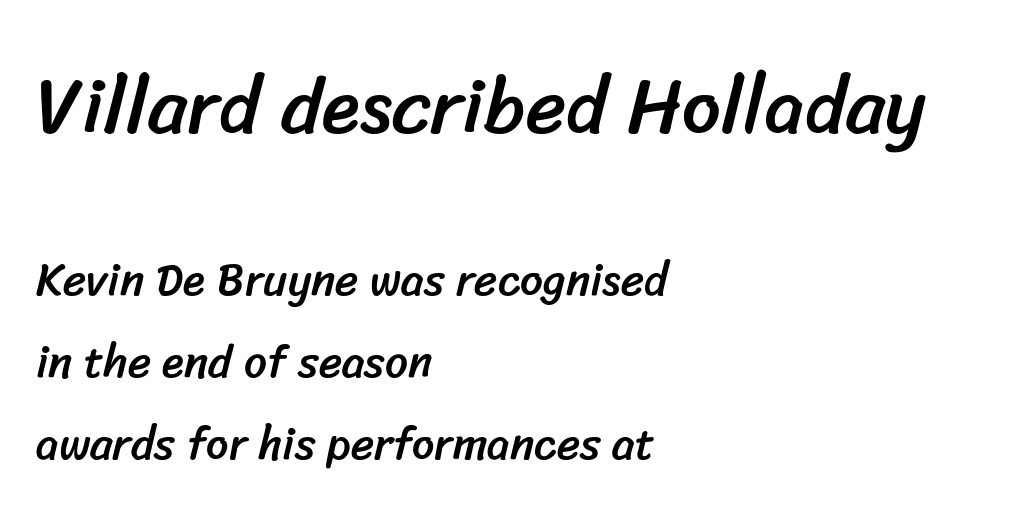
Q: Is the typeface a serif or a sans-serif typeface? A: Sans-serif.
Q: Is the text underlined? A: No.
Q: How is the paragraph aligned? A: Left-aligned.
Q: Is the spacing between letters normal or unusually wide? A: Normal.
Q: Which block of text is set in a larger size, the first (top) or the second (bottom)? A: The first (top) one.
Q: Width (condensed, normal, or wide)? A: Normal.
Q: Stroke contrast? A: Low.
Q: x-height? A: Medium.
Q: Monospaced? A: No.
